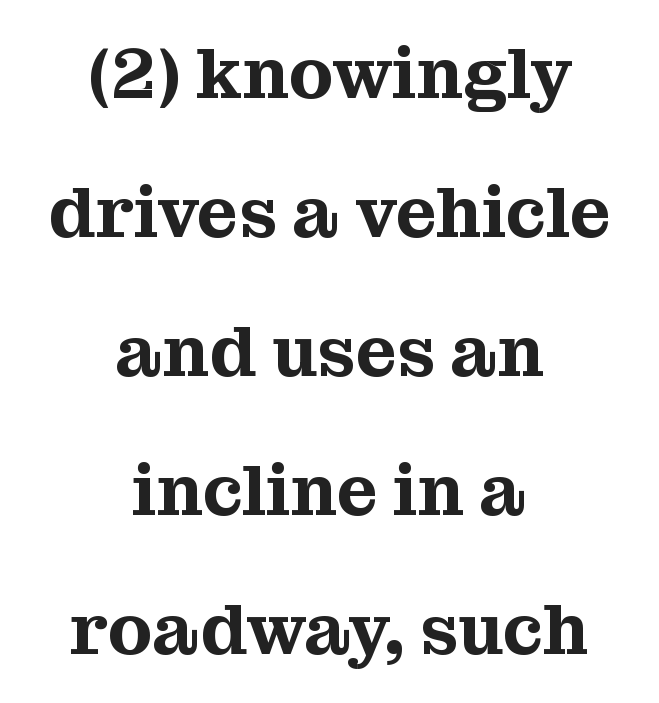
Q: Is the text italic (slanted)? A: No, it is upright.
Q: Is the typeface a serif or a sans-serif typeface? A: Serif.
Q: Is the text underlined? A: No.
Q: How is the paragraph aligned? A: Centered.
Q: Is the spacing between letters normal or unusually wide? A: Normal.
Q: Is the spacing between lines tight, normal or loose? A: Loose.
Q: Width (condensed, normal, or wide)? A: Normal.
Q: Stroke contrast? A: Medium.
Q: x-height? A: Medium.
Q: Monospaced? A: No.
